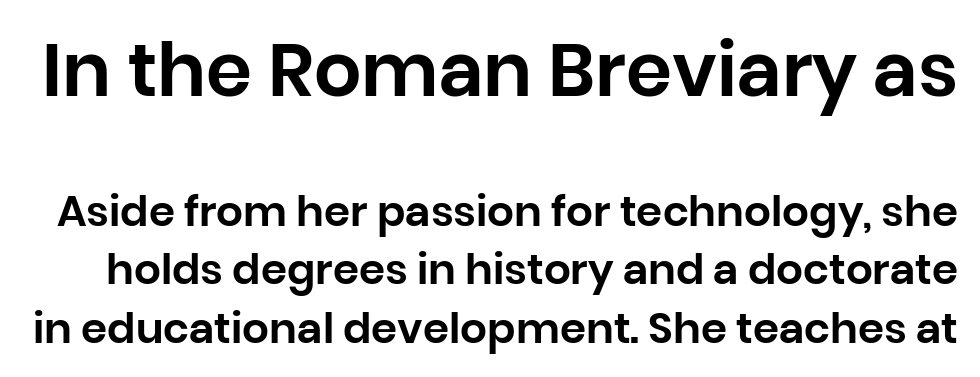
The rendering uses natural spacing where letterforms have individual widths. In terms of letterform style, serifs are entirely absent. Clear beneath every line of the passage. This rendering leaves character spacing at its baseline value.
